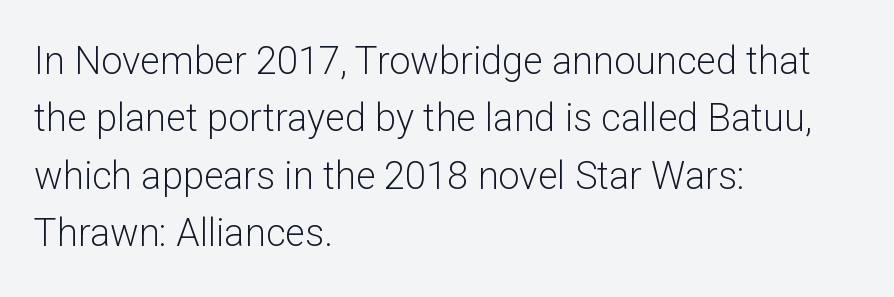
The image shows 38 px light sans-serif type, upright; set left-aligned, normal line spacing (1.51x), normal letter spacing, not underlined; low stroke contrast and a medium x-height.
